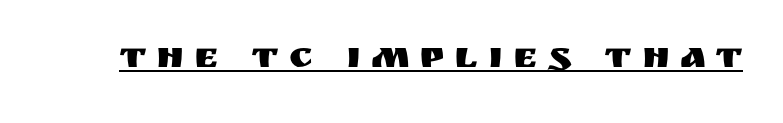
Q: Is the text italic (slanted)? A: No, it is upright.
Q: Is the typeface a serif or a sans-serif typeface? A: Sans-serif.
Q: Is the text underlined? A: Yes.
Q: Is the spacing between letters normal or unusually wide? A: Unusually wide.
Q: Width (condensed, normal, or wide)? A: Normal.
Q: Stroke contrast? A: Medium.
Q: x-height? A: Large.
Q: Monospaced? A: No.
